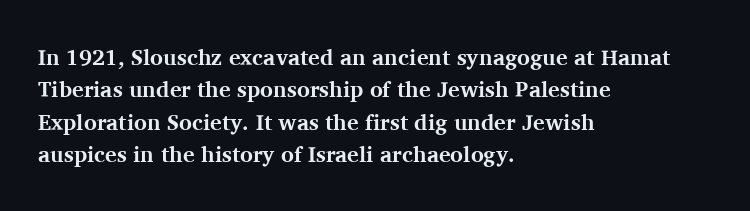
{"italic": "no", "bold": "yes", "underline": "no", "align": "left", "line_spacing": "normal", "line_spacing_ratio": 1.47, "letter_spacing": "normal", "letter_spacing_em": 0.0, "glyph_px": 22}
